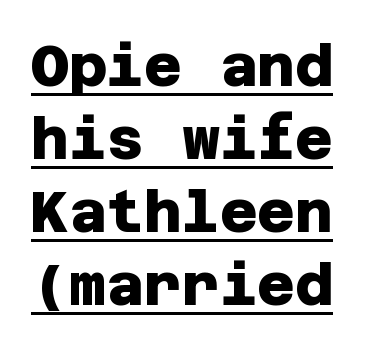
Q: Is the text bold? A: Yes.
Q: Is the typeface a serif or a sans-serif typeface? A: Sans-serif.
Q: Is the text underlined? A: Yes.
Q: Is the spacing between letters normal or unusually wide? A: Normal.
Q: Is the spacing between lines tight, normal or loose? A: Normal.
Q: Width (condensed, normal, or wide)? A: Normal.
Q: Stroke contrast? A: Low.
Q: x-height? A: Large.
